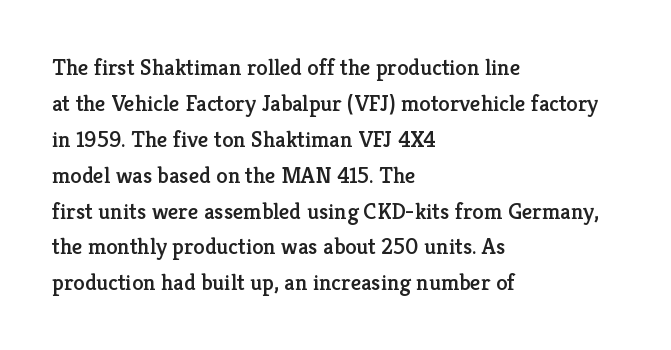
The passage shown has conventional tracking throughout. The axis of the letterforms is exactly vertical. In CSS terms this would be text-align: left. The area under the type is left untouched.
